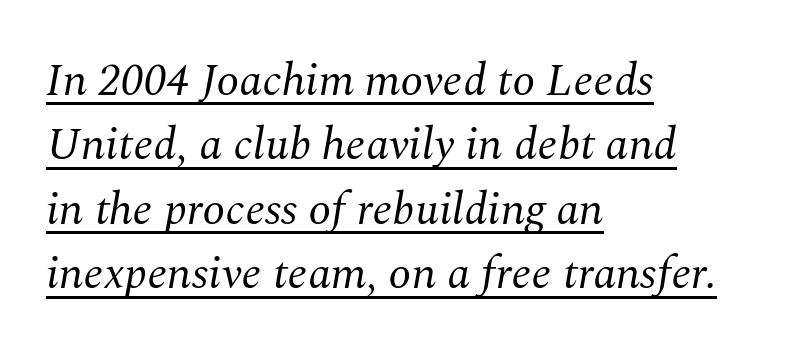
Q: Is the text bold? A: No.
Q: Is the text italic (slanted)? A: Yes, it leans right by about 10 degrees.
Q: Is the typeface a serif or a sans-serif typeface? A: Serif.
Q: Is the text underlined? A: Yes.
Q: How is the paragraph aligned? A: Left-aligned.
Q: Is the spacing between letters normal or unusually wide? A: Normal.
Q: Is the spacing between lines tight, normal or loose? A: Normal.
Q: Width (condensed, normal, or wide)? A: Normal.
Q: Stroke contrast? A: Medium.
Q: x-height? A: Medium.
Q: Monospaced? A: No.
